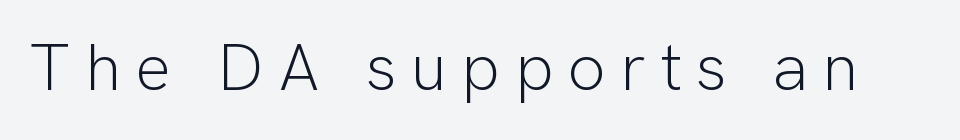
The image shows 67 px light sans-serif type, upright; set unusually wide letter spacing (+0.21 em), not underlined; low stroke contrast and a medium x-height.
